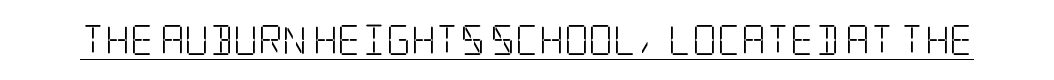
{"serif": "yes", "italic": "no", "bold": "no", "weight": "light", "width": "condensed", "stroke_contrast": "low", "x_height": "large", "underline": "yes", "letter_spacing": "normal", "letter_spacing_em": 0.0, "glyph_px": 30}
